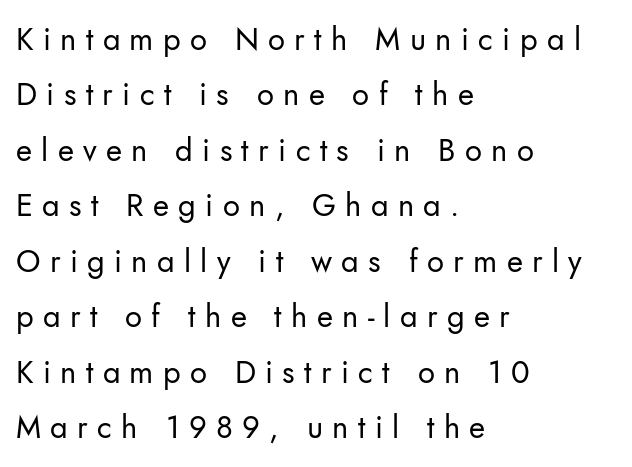
The image shows 31 px regular-weight sans-serif type, upright; set left-aligned, line spacing 1.79x, unusually wide letter spacing (+0.3 em), not underlined; low stroke contrast and a small x-height.
